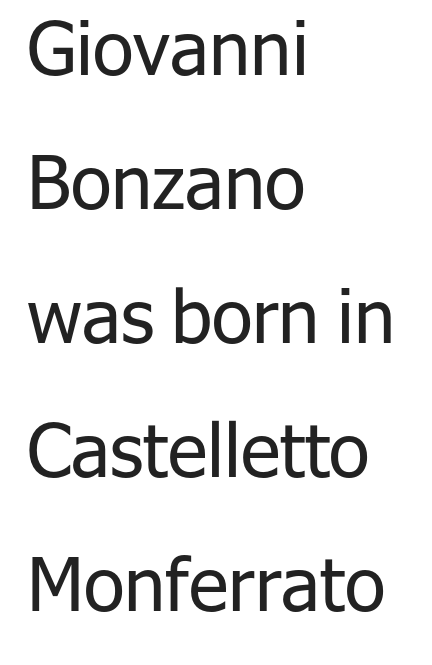
{"serif": "no", "italic": "no", "bold": "no", "weight": "regular", "width": "normal", "stroke_contrast": "low", "x_height": "medium", "monospaced": "no", "underline": "no", "align": "left", "line_spacing_ratio": 1.81, "letter_spacing": "normal", "letter_spacing_em": 0.0, "glyph_px": 74}
